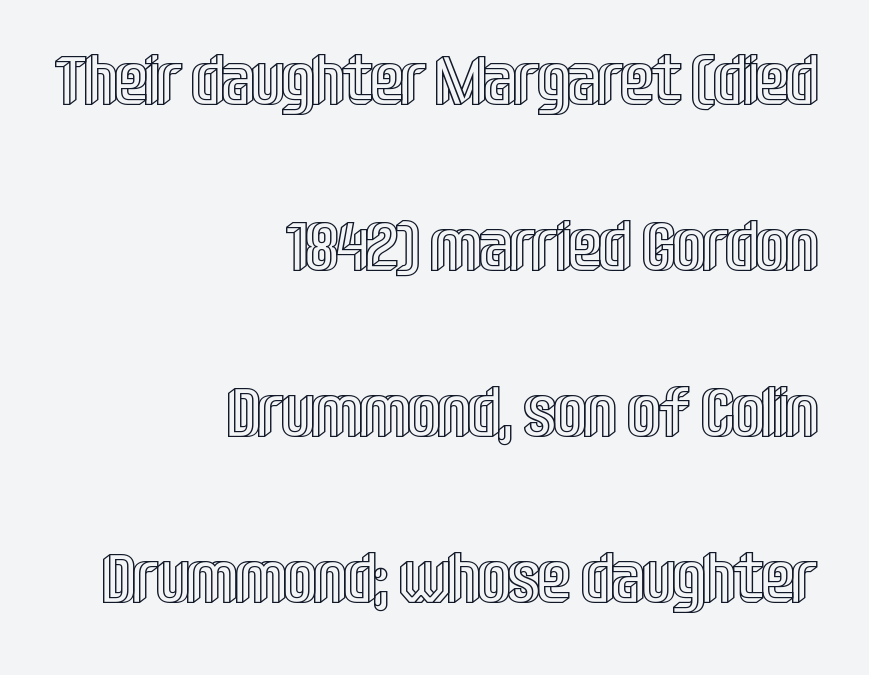
The image shows 70 px condensed type, upright; set right-aligned, loose line spacing (2.37x), normal letter spacing, not underlined; a large x-height.
